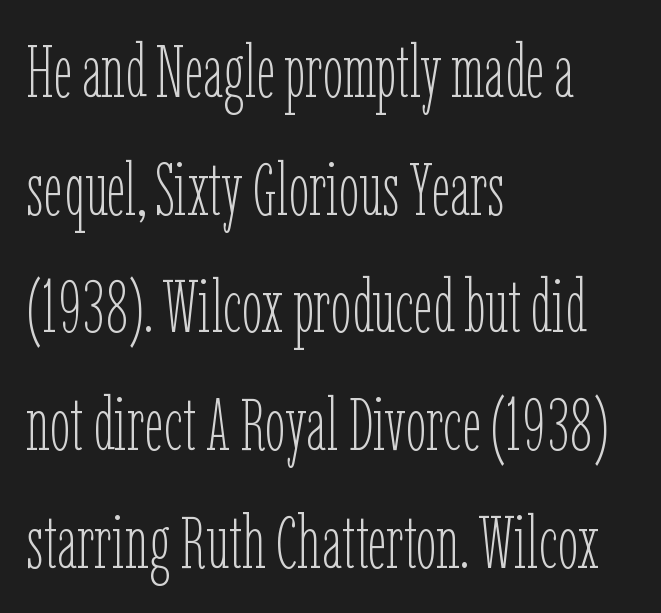
Q: Is the text bold? A: No.
Q: Is the text italic (slanted)? A: No, it is upright.
Q: Is the text underlined? A: No.
Q: How is the paragraph aligned? A: Left-aligned.
Q: Is the spacing between letters normal or unusually wide? A: Normal.
Q: Is the spacing between lines tight, normal or loose? A: Normal.
Q: Width (condensed, normal, or wide)? A: Condensed.
Q: Stroke contrast? A: Low.
Q: x-height? A: Medium.
Q: Monospaced? A: No.
